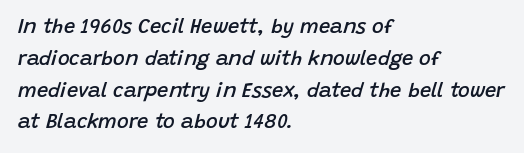
Does the weight exceed regular? Yes, but only to semibold. The rows are spaced the way most documents space them. Glyph-to-glyph distance matches everyday printed text. No word sits above an underline.
